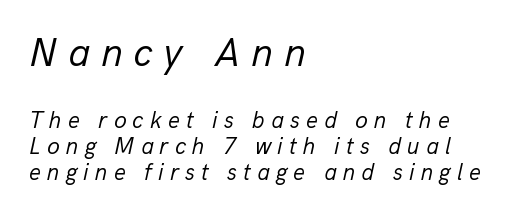
The image shows 40 px regular-weight type, italic (leaning right); set left-aligned, tight line spacing (1.14x), unusually wide letter spacing (+0.27 em), not underlined; the first (top) block is 1.74x larger; low stroke contrast and a medium x-height.
